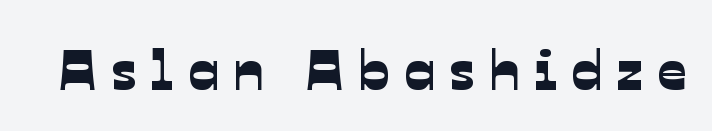
Q: Is the typeface a serif or a sans-serif typeface? A: Sans-serif.
Q: Is the text underlined? A: No.
Q: Is the spacing between letters normal or unusually wide? A: Unusually wide.
Q: Width (condensed, normal, or wide)? A: Normal.
Q: Stroke contrast? A: Low.
Q: x-height? A: Medium.
Q: Monospaced? A: No.
